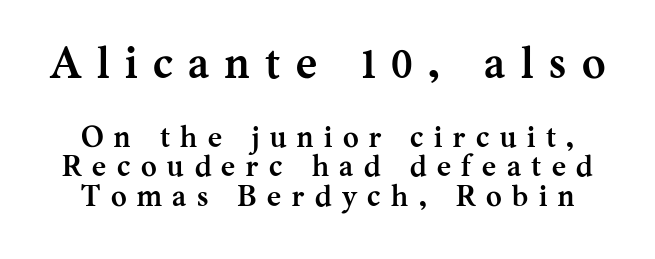
The image shows 45 px semibold serif type, upright; set tight line spacing (0.99x), unusually wide letter spacing (+0.35 em), not underlined; the first (top) block is 1.5x larger; medium stroke contrast and a medium x-height.
